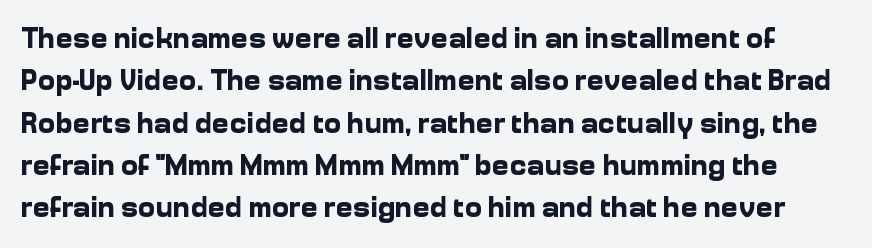
{"serif": "no", "italic": "no", "bold": "yes", "weight": "bold", "width": "normal", "stroke_contrast": "low", "x_height": "medium", "monospaced": "no", "underline": "no", "line_spacing": "normal", "line_spacing_ratio": 1.46, "letter_spacing": "normal", "letter_spacing_em": 0.0, "glyph_px": 29}
